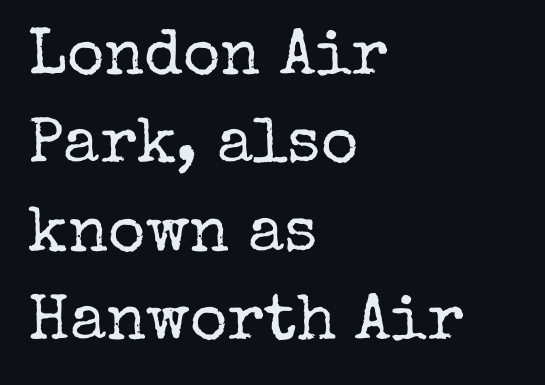
The typesetting does not lean heavy: it is not bold. The string is rendered with underlining switched off. The lettering holds an erect, upright posture throughout. All the whitespace from short lines collects on the right. This block has exactly the height ordinary leading produces. Students, note that the glyphs here touch the page at normal intervals.
